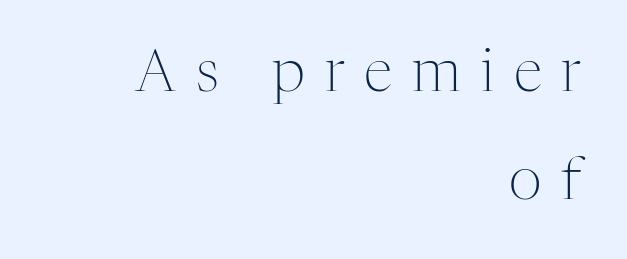
The image shows 58 px light serif type, upright; set right-aligned, line spacing 1.86x, unusually wide letter spacing (+0.34 em), not underlined; medium stroke contrast and a medium x-height.
